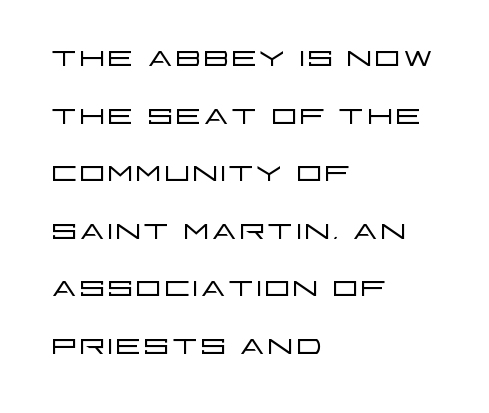
Every stem runs plumb, perpendicular to the baseline. The string is rendered with underlining switched off. A quiet, ordinary-to-light weight characterises the typeface. Varying glyph widths throughout — classic text-font behaviour. Honestly, the letter spacing is just normal — you wouldn't notice it. Left-aligned paragraph, ragged on the right.
